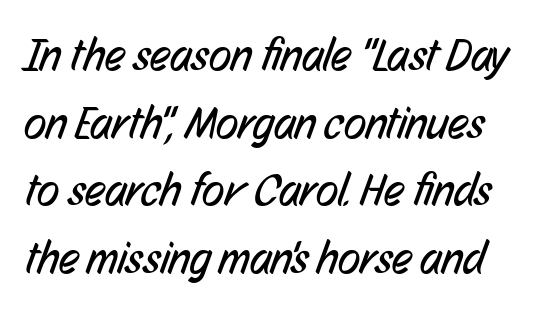
Q: Is the text bold? A: No.
Q: Is the typeface a serif or a sans-serif typeface? A: Sans-serif.
Q: Is the text underlined? A: No.
Q: Is the spacing between letters normal or unusually wide? A: Normal.
Q: Is the spacing between lines tight, normal or loose? A: Normal.
Q: Width (condensed, normal, or wide)? A: Condensed.
Q: Stroke contrast? A: Low.
Q: x-height? A: Medium.
Q: Monospaced? A: No.
